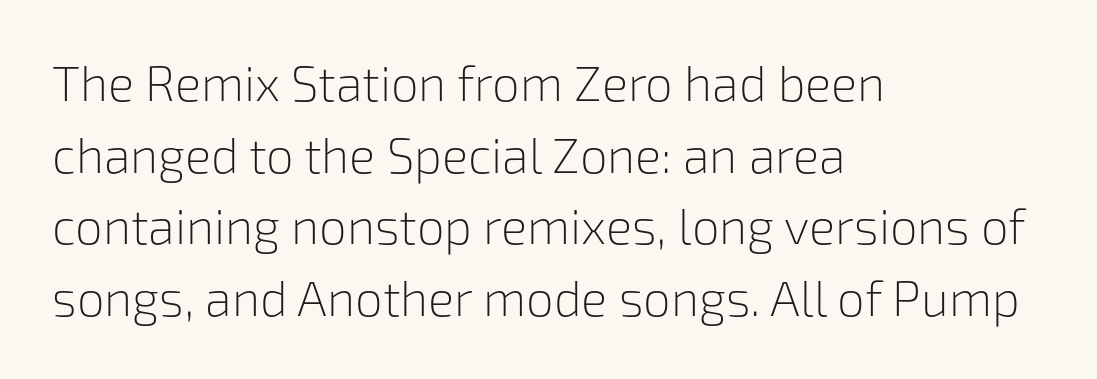
The image shows 49 px light sans-serif type, upright; set left-aligned, normal line spacing (1.46x), normal letter spacing, not underlined; low stroke contrast and a medium x-height.
